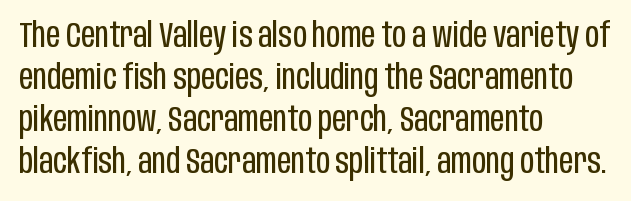
The image shows 35 px regular-weight, condensed sans-serif type, upright; set left-aligned, line spacing 1.2x, normal letter spacing, not underlined; low stroke contrast and a large x-height.
